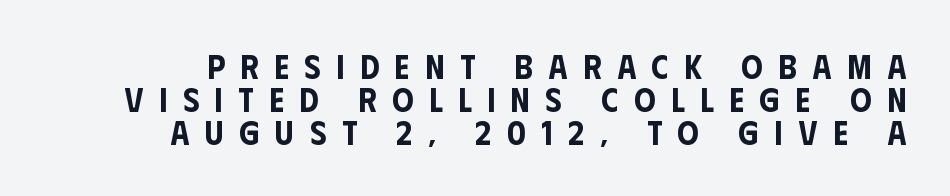
{"serif": "no", "italic": "no", "width": "condensed", "stroke_contrast": "low", "x_height": "large", "monospaced": "no", "underline": "no", "line_spacing": "tight", "line_spacing_ratio": 0.97, "letter_spacing": "wide", "letter_spacing_em": 0.46, "glyph_px": 34}
